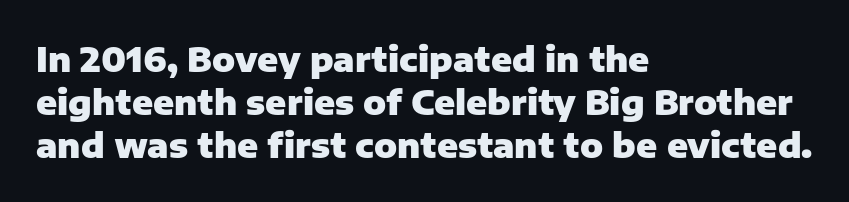
Q: Is the text bold? A: Yes.
Q: Is the text italic (slanted)? A: No, it is upright.
Q: Is the typeface a serif or a sans-serif typeface? A: Sans-serif.
Q: Is the text underlined? A: No.
Q: How is the paragraph aligned? A: Left-aligned.
Q: Is the spacing between letters normal or unusually wide? A: Normal.
Q: Is the spacing between lines tight, normal or loose? A: Normal.
Q: Width (condensed, normal, or wide)? A: Normal.
Q: Stroke contrast? A: Low.
Q: x-height? A: Medium.
Q: Monospaced? A: No.
